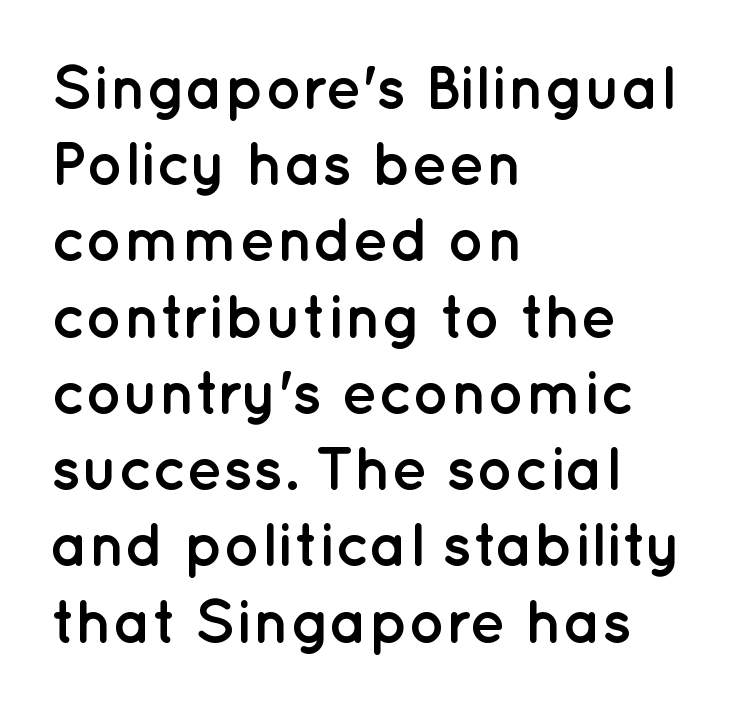
{"serif": "no", "italic": "no", "bold": "yes", "weight": "semibold", "width": "normal", "stroke_contrast": "low", "x_height": "medium", "monospaced": "no", "underline": "no", "align": "left", "line_spacing": "normal", "line_spacing_ratio": 1.25, "letter_spacing": "normal", "letter_spacing_em": 0.0, "glyph_px": 61}
